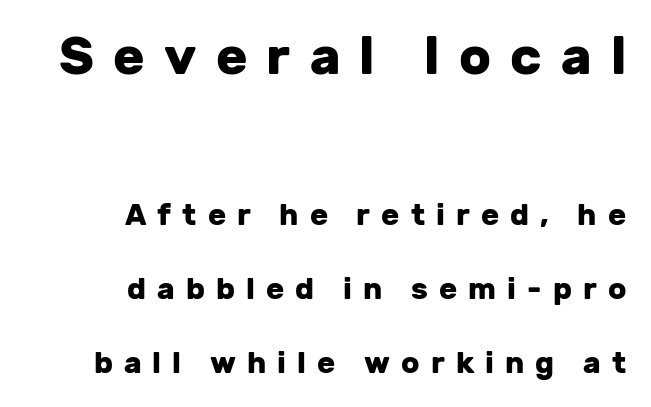
{"serif": "no", "italic": "no", "bold": "yes", "weight": "heavy", "width": "normal", "stroke_contrast": "low", "x_height": "medium", "monospaced": "no", "underline": "no", "align": "right", "line_spacing": "loose", "line_spacing_ratio": 2.48, "letter_spacing": "wide", "letter_spacing_em": 0.37, "larger_block": "first", "size_ratio": 1.73, "glyph_px": 52}
